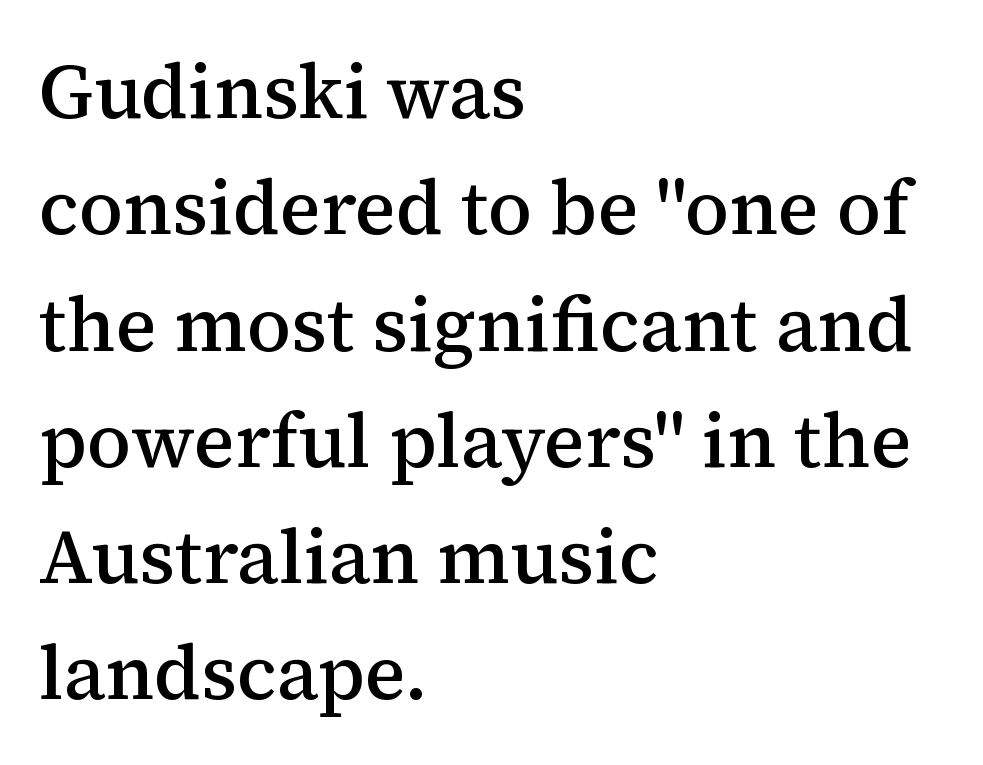
The lettering holds an erect, upright posture throughout. The baseline area is clear. Typeset ragged right — the left edge is the straight one. Note: serifs present on the glyphs.
